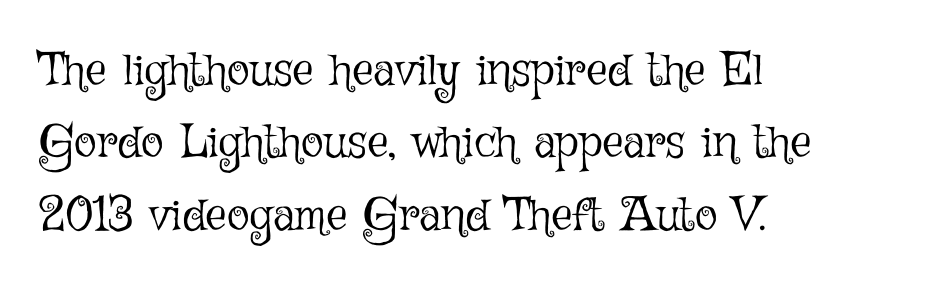
The passage shown is typed in a proportional face where columns would drift. Every row of glyphs begins at an identical x-position on the left. No word sits above an underline. What's the leading like? Ordinary, nothing unusual.
